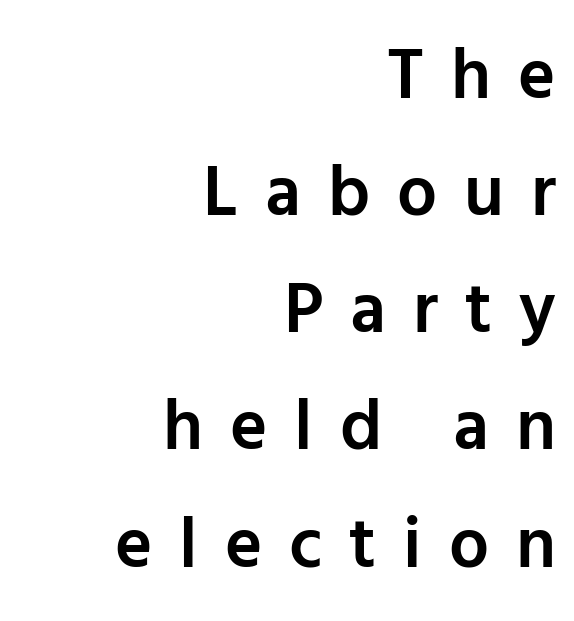
Q: Is the text bold? A: Semi-bold.
Q: Is the text italic (slanted)? A: No, it is upright.
Q: Is the typeface a serif or a sans-serif typeface? A: Sans-serif.
Q: Is the text underlined? A: No.
Q: How is the paragraph aligned? A: Right-aligned.
Q: Is the spacing between letters normal or unusually wide? A: Unusually wide.
Q: Is the spacing between lines tight, normal or loose? A: Normal.
Q: Width (condensed, normal, or wide)? A: Normal.
Q: Stroke contrast? A: Low.
Q: x-height? A: Medium.
Q: Monospaced? A: No.
